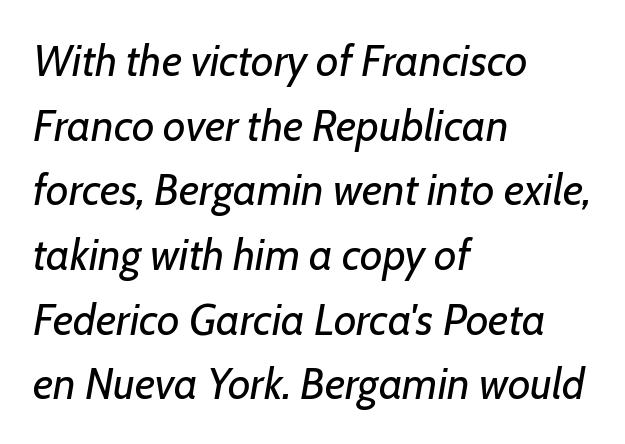
{"italic": "yes", "lean": "right", "slant_degrees": 7, "bold": "no", "weight": "regular", "width": "normal", "stroke_contrast": "low", "x_height": "medium", "monospaced": "no", "underline": "no", "align": "left", "line_spacing": "normal", "line_spacing_ratio": 1.47, "letter_spacing": "normal", "letter_spacing_em": 0.0, "glyph_px": 44}
